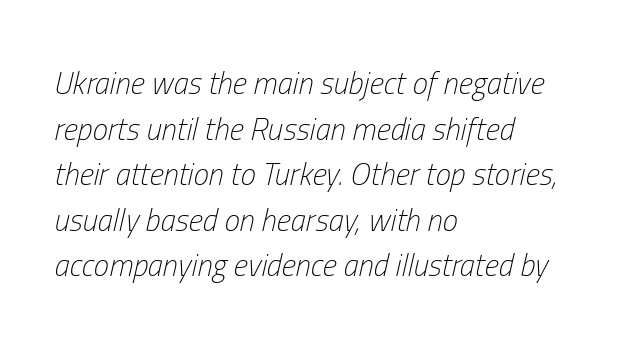
Q: Is the text bold? A: No.
Q: Is the text italic (slanted)? A: Yes, it leans right by about 13 degrees.
Q: Is the text underlined? A: No.
Q: How is the paragraph aligned? A: Left-aligned.
Q: Is the spacing between letters normal or unusually wide? A: Normal.
Q: Is the spacing between lines tight, normal or loose? A: Normal.
Q: Width (condensed, normal, or wide)? A: Condensed.
Q: Stroke contrast? A: Low.
Q: x-height? A: Medium.
Q: Monospaced? A: No.
